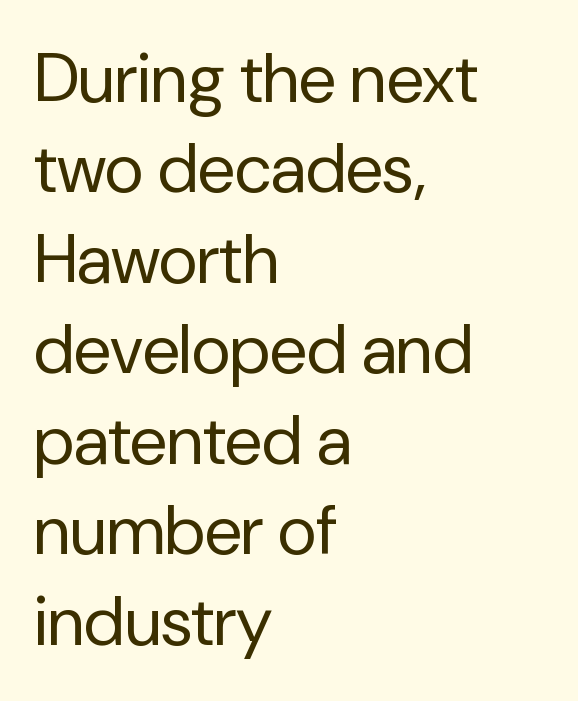
The face used here is proportionally spaced, like ordinary book or web type. Default kerning and tracking; the words read as compact shapes. Where is the straight margin? On the left. Notice how descenders clear the ascenders below comfortably — that's standard leading. The lettering holds an erect, upright posture throughout. Rule under the text: the space is simply empty.
